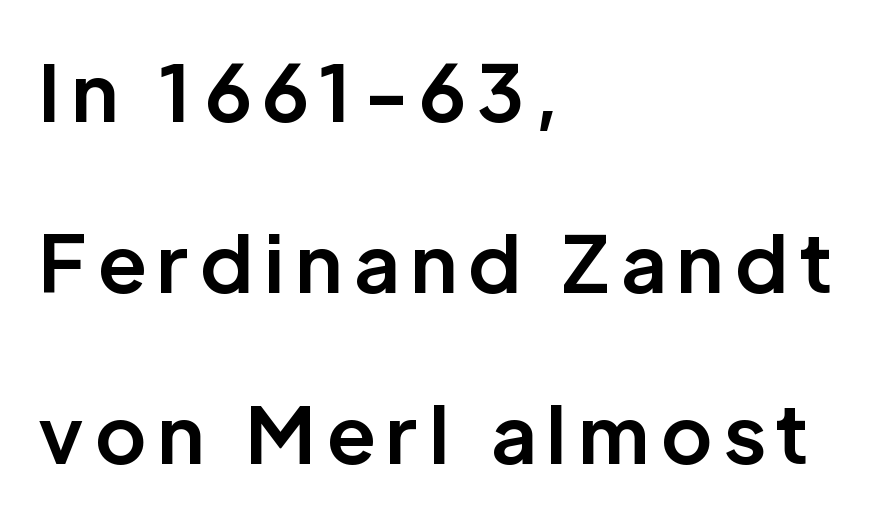
The image shows 78 px bold sans-serif type, upright; set left-aligned, loose line spacing (2.19x), not underlined; low stroke contrast and a medium x-height.
